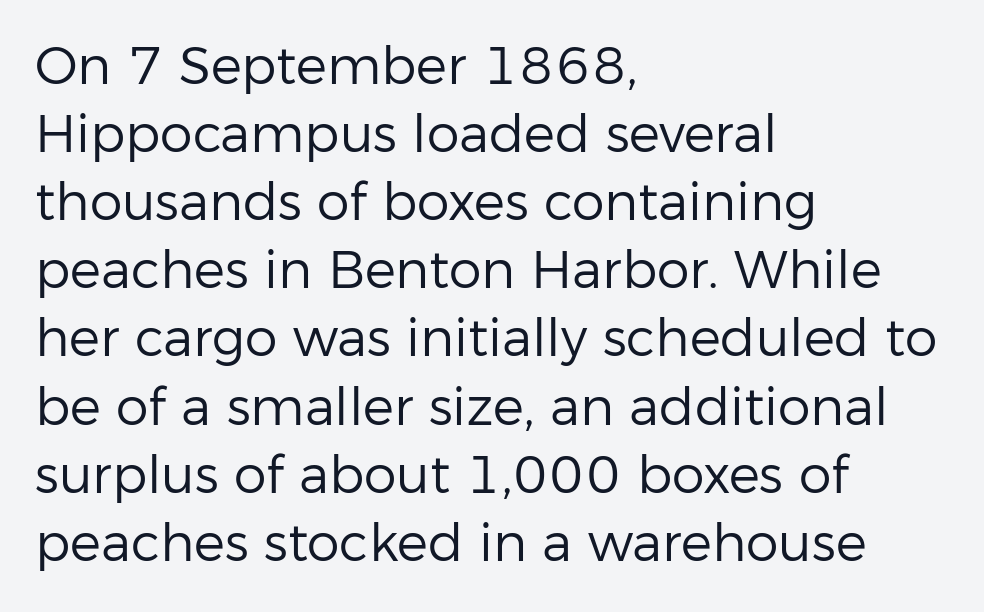
The image shows 52 px regular-weight sans-serif type, upright; set left-aligned, normal line spacing (1.31x), normal letter spacing, not underlined; low stroke contrast and a medium x-height.
